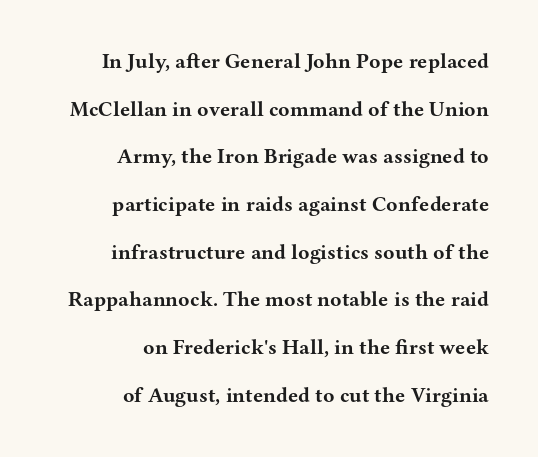
{"italic": "no", "bold": "yes", "underline": "no", "align": "right", "line_spacing": "loose", "line_spacing_ratio": 2.27, "letter_spacing": "normal", "letter_spacing_em": 0.0, "glyph_px": 21}
